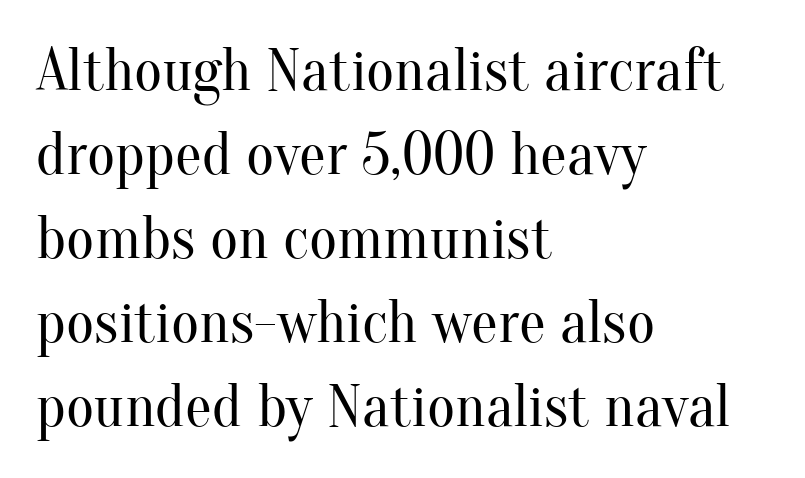
On a weight scale, this lands at 450 or below. The type sits square on the baseline with zero lean. The type family on display is of the serif kind. Words float on clear page, feet unadorned. Layout note: lines flush left. Compared with typical paragraphs, the rows here are spaced about the same.
